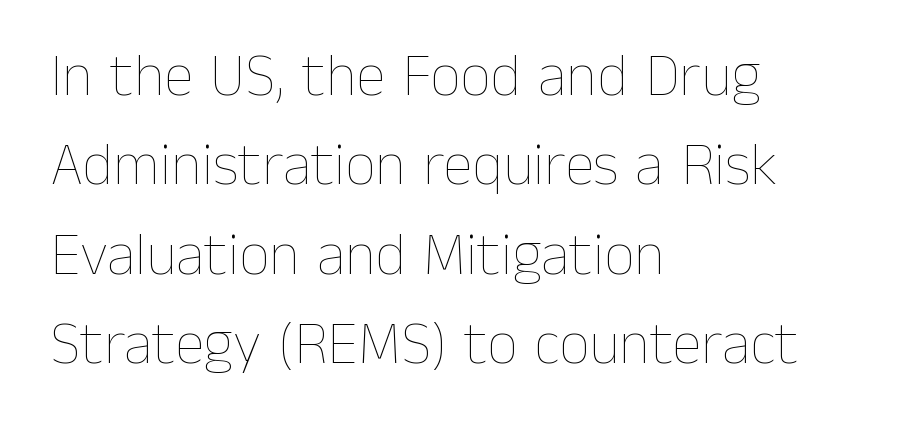
Q: Is the text bold? A: No.
Q: Is the text italic (slanted)? A: No, it is upright.
Q: Is the text underlined? A: No.
Q: How is the paragraph aligned? A: Left-aligned.
Q: Is the spacing between letters normal or unusually wide? A: Normal.
Q: Is the spacing between lines tight, normal or loose? A: Normal.
Q: Width (condensed, normal, or wide)? A: Normal.
Q: Stroke contrast? A: Low.
Q: x-height? A: Medium.
Q: Monospaced? A: No.
